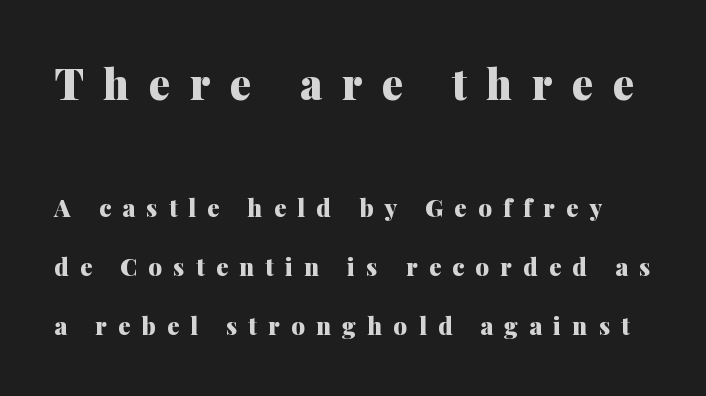
Q: Is the text bold? A: Yes.
Q: Is the text italic (slanted)? A: No, it is upright.
Q: Is the typeface a serif or a sans-serif typeface? A: Serif.
Q: Is the text underlined? A: No.
Q: Is the spacing between letters normal or unusually wide? A: Unusually wide.
Q: Is the spacing between lines tight, normal or loose? A: Loose.
Q: Which block of text is set in a larger size, the first (top) or the second (bottom)? A: The first (top) one.
Q: Width (condensed, normal, or wide)? A: Normal.
Q: Stroke contrast? A: Medium.
Q: x-height? A: Medium.
Q: Monospaced? A: No.
